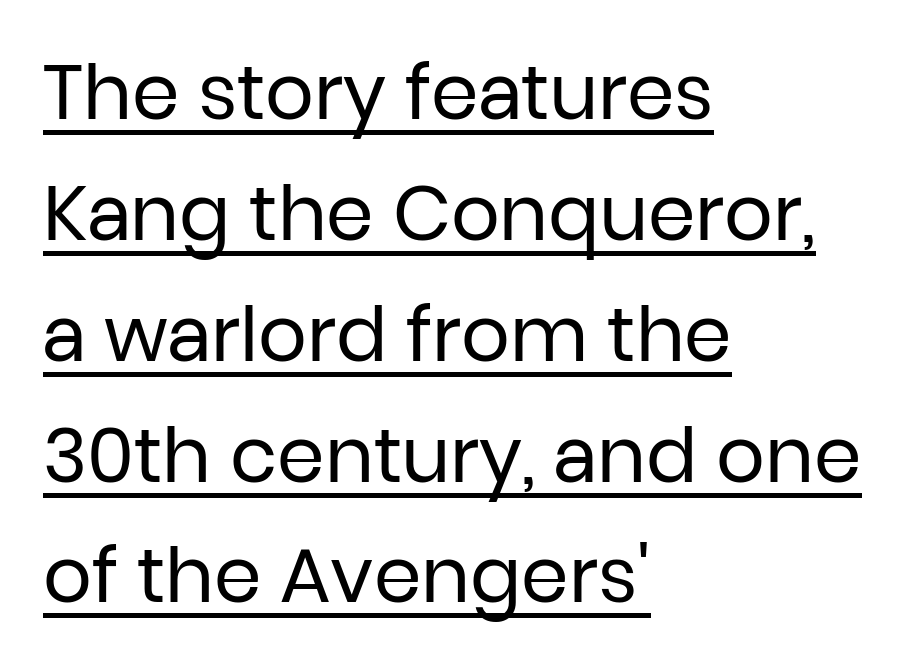
{"serif": "no", "italic": "no", "bold": "no", "weight": "regular", "width": "normal", "stroke_contrast": "low", "x_height": "medium", "monospaced": "no", "underline": "yes", "align": "left", "line_spacing": "normal", "line_spacing_ratio": 1.59, "letter_spacing": "normal", "letter_spacing_em": 0.0, "glyph_px": 76}
